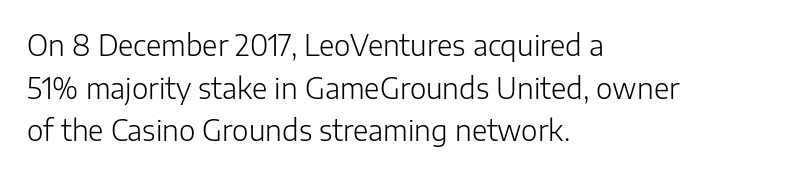
This sample is left-justified, so line endings fall wherever the words run out. The letters sit at their default tracking, neither squeezed nor spread. Do the characters align in a grid? No, the font is proportional. The line-height multiplier appears to be the usual default. Is the stroke heavy? The answer is a plain regular-or-lighter.
